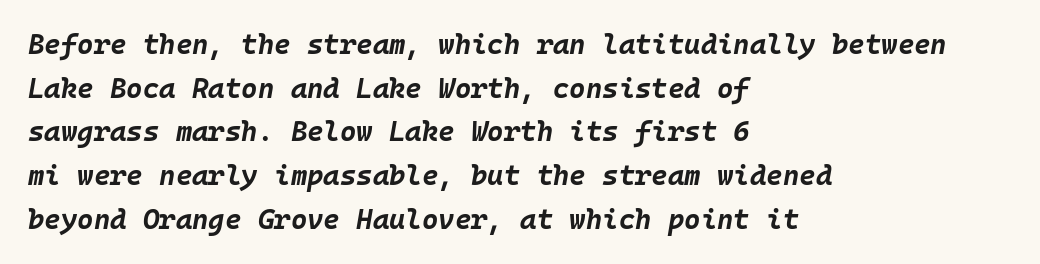
Q: Is the text bold? A: Yes.
Q: Is the text italic (slanted)? A: Yes, it leans right by about 10 degrees.
Q: Is the text underlined? A: No.
Q: How is the paragraph aligned? A: Left-aligned.
Q: Is the spacing between letters normal or unusually wide? A: Normal.
Q: Is the spacing between lines tight, normal or loose? A: Normal.
Q: Width (condensed, normal, or wide)? A: Normal.
Q: Stroke contrast? A: Low.
Q: x-height? A: Large.
Q: Monospaced? A: Yes.
